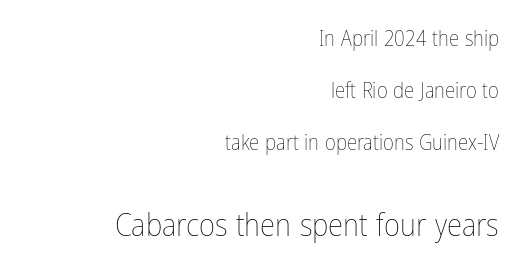
The image shows 31 px thin, condensed type, upright; set right-aligned, loose line spacing (2.47x), normal letter spacing, not underlined; the second (bottom) block is 1.48x larger; low stroke contrast and a medium x-height.
